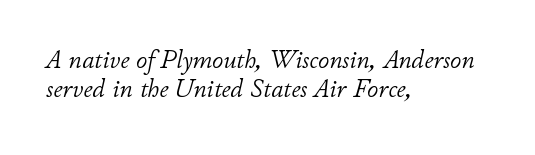
Q: Is the text bold? A: No.
Q: Is the text italic (slanted)? A: Yes, it leans right by about 11 degrees.
Q: Is the text underlined? A: No.
Q: How is the paragraph aligned? A: Left-aligned.
Q: Is the spacing between letters normal or unusually wide? A: Normal.
